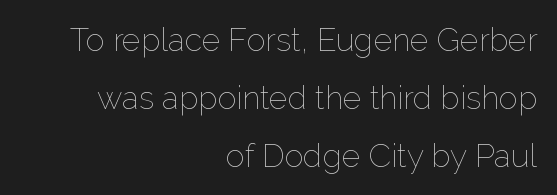
The image shows 32 px thin type, upright; set right-aligned, line spacing 1.81x, normal letter spacing, not underlined; low stroke contrast and a medium x-height.
